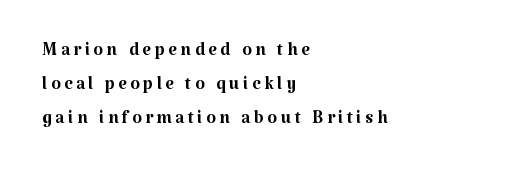
{"italic": "no", "bold": "no", "underline": "no", "align": "left", "line_spacing": "normal", "line_spacing_ratio": 1.37, "glyph_px": 25}
